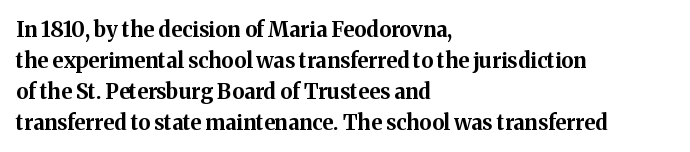
Posture: vertical. A classic flush-left, rag-right setting is used for this passage. Horizontal bands of white between lines are of average thickness. Each word holds together tightly as a unit, with standard inter-letter gaps. The font is running at its bold setting.
